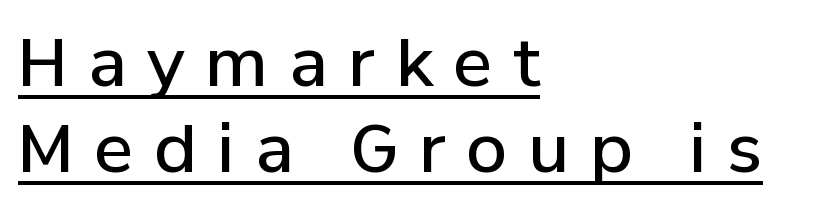
This sample has the flowing, uneven cadence of proportional lettering. These lines are composed in type without serifs. The line texture is sparse and dotted thanks to wide tracking. Leading matches the norm, producing a regular column.
